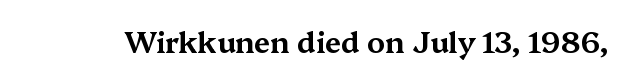
{"serif": "yes", "italic": "no", "width": "wide", "stroke_contrast": "medium", "x_height": "medium", "monospaced": "no", "underline": "no", "letter_spacing": "normal", "letter_spacing_em": 0.0, "glyph_px": 29}
